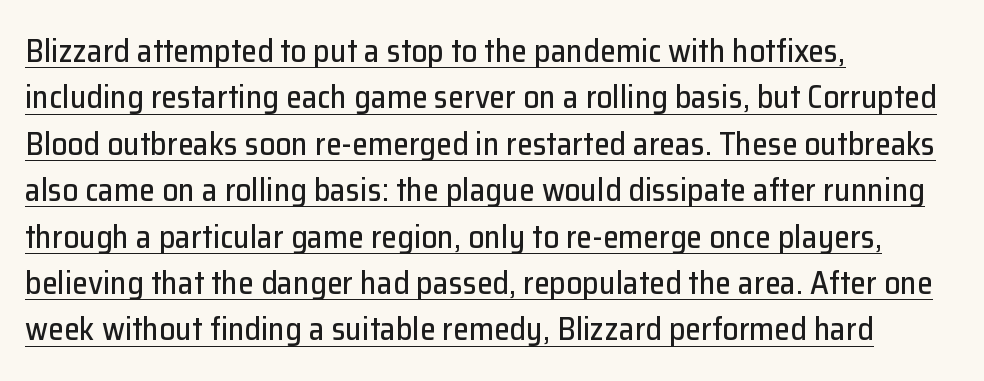
Does the leading feel generous? No, just average. Nothing unusual about the tracking: characters are spaced as the font intends. The letters advance in unequal steps, a hallmark of proportional type. Characters remain perfectly vertical along every line. A sans-serif font was chosen for this passage. The passage is arranged the way most books set body copy — flush left.
